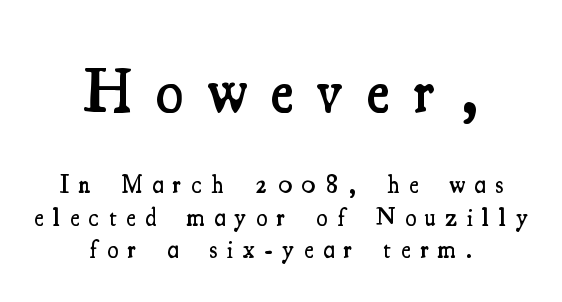
The image shows 62 px semibold, condensed serif type, upright; set centered, normal line spacing (1.31x), unusually wide letter spacing (+0.39 em), not underlined; the first (top) block is 2.48x larger; medium stroke contrast and a small x-height.
